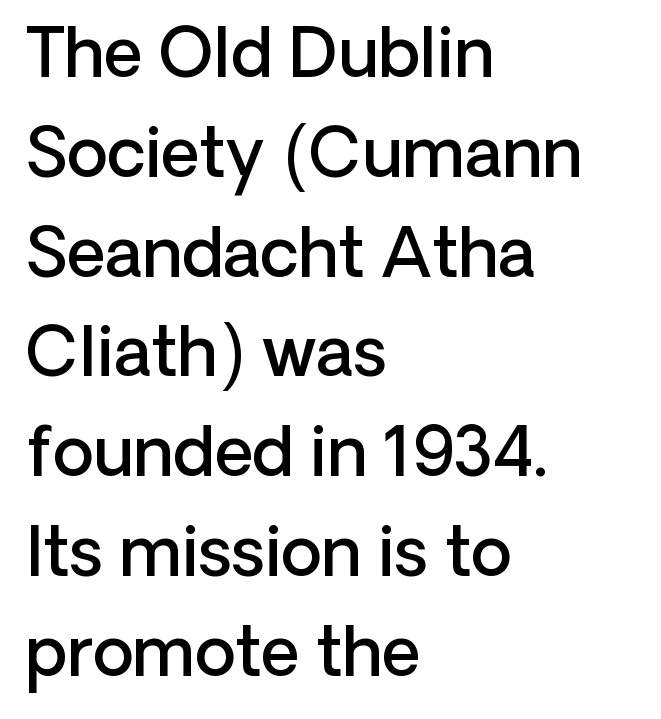
{"serif": "no", "italic": "no", "bold": "semi", "weight": "semibold", "width": "normal", "stroke_contrast": "low", "x_height": "medium", "monospaced": "no", "underline": "no", "align": "left", "line_spacing": "normal", "line_spacing_ratio": 1.49, "letter_spacing": "normal", "letter_spacing_em": 0.0, "glyph_px": 67}
